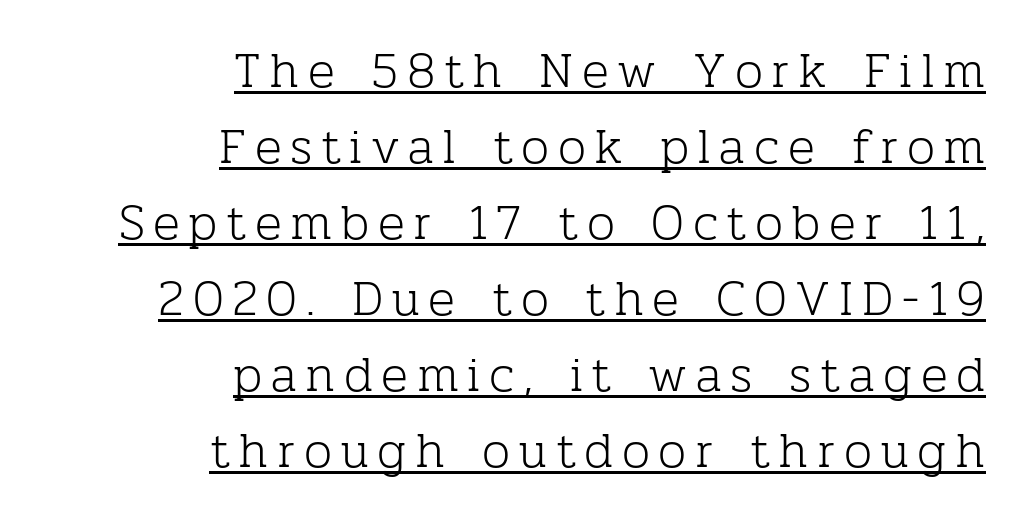
Q: Is the text bold? A: No.
Q: Is the text italic (slanted)? A: No, it is upright.
Q: Is the typeface a serif or a sans-serif typeface? A: Serif.
Q: Is the text underlined? A: Yes.
Q: How is the paragraph aligned? A: Right-aligned.
Q: Is the spacing between lines tight, normal or loose? A: Normal.
Q: Width (condensed, normal, or wide)? A: Normal.
Q: Stroke contrast? A: Low.
Q: x-height? A: Medium.
Q: Monospaced? A: No.
